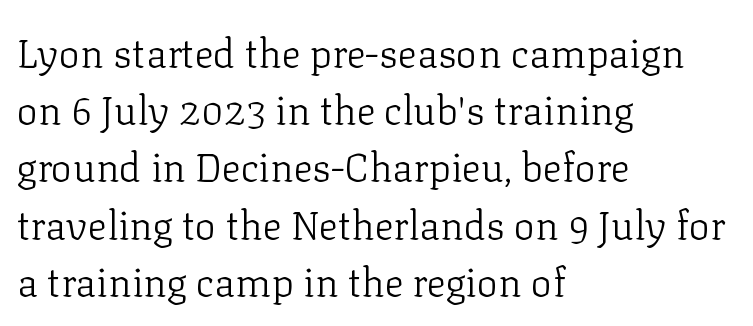
Q: Is the text bold? A: No.
Q: Is the text italic (slanted)? A: No, it is upright.
Q: Is the typeface a serif or a sans-serif typeface? A: Serif.
Q: Is the text underlined? A: No.
Q: How is the paragraph aligned? A: Left-aligned.
Q: Is the spacing between letters normal or unusually wide? A: Normal.
Q: Is the spacing between lines tight, normal or loose? A: Normal.
Q: Width (condensed, normal, or wide)? A: Normal.
Q: Stroke contrast? A: Low.
Q: x-height? A: Medium.
Q: Monospaced? A: No.
